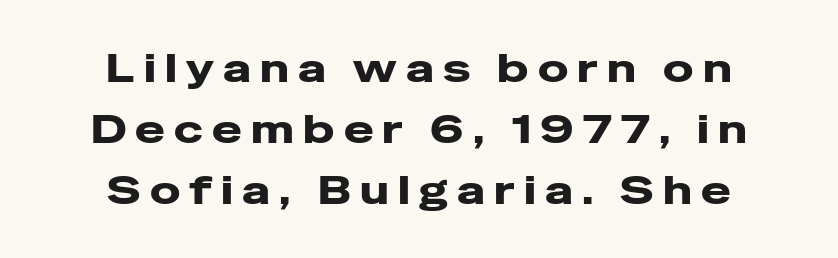
The type sits square on the baseline with zero lean. Its strokes are broad and dark, the hallmark of bold type. Are there feet on the stems? There aren't — it's a sans. Notice how the passage keeps no hard edge, just a central spine. The string is rendered with underlining switched off.
